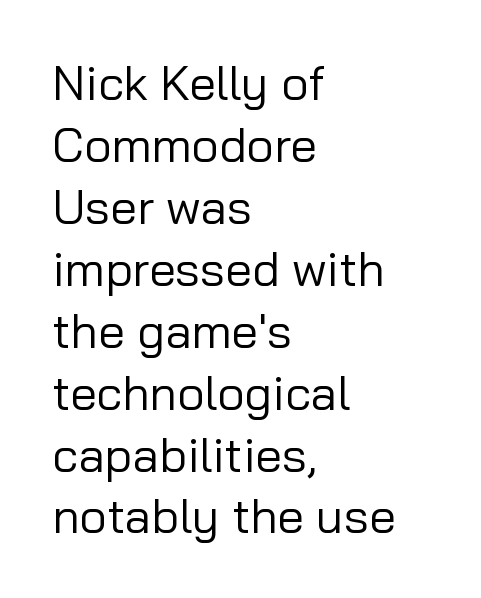
The image shows 48 px regular-weight sans-serif type, upright; set left-aligned, normal line spacing (1.29x), normal letter spacing, not underlined; low stroke contrast and a medium x-height.
